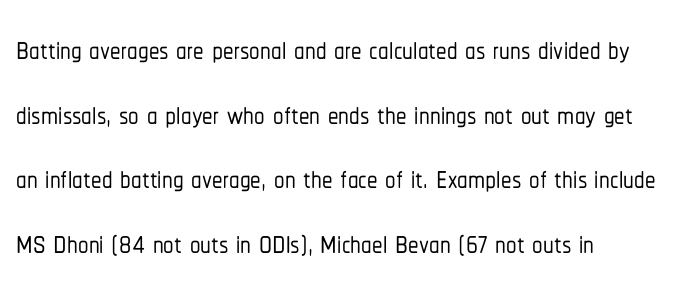
Just letters on the line, the space beneath them empty. There is no visible air inserted between adjacent glyphs. The characters display no serif detailing; their extremities are plain. Leftover space on each line is placed entirely after the last word.
